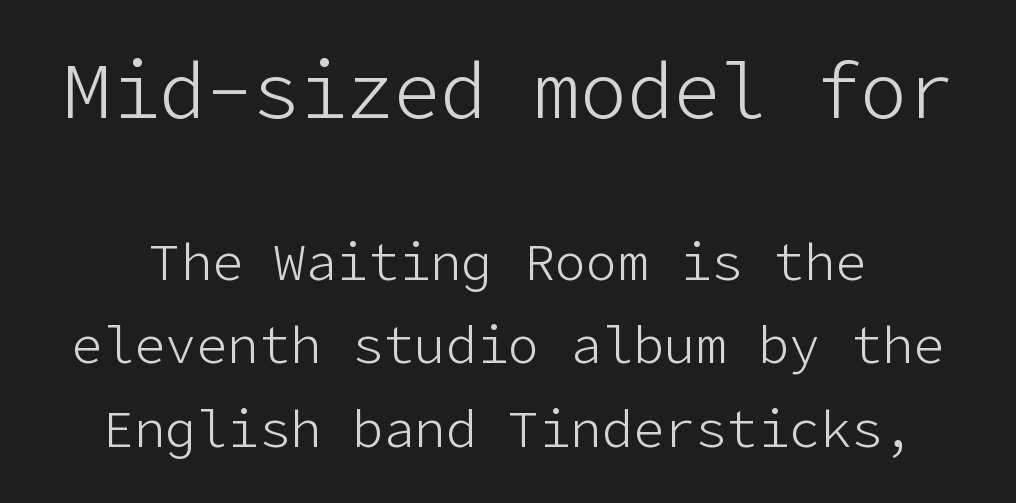
{"serif": "no", "italic": "no", "bold": "no", "weight": "light", "width": "normal", "stroke_contrast": "low", "x_height": "medium", "underline": "no", "line_spacing": "normal", "line_spacing_ratio": 1.6, "letter_spacing": "normal", "letter_spacing_em": 0.0, "larger_block": "first", "size_ratio": 1.5, "glyph_px": 78}
